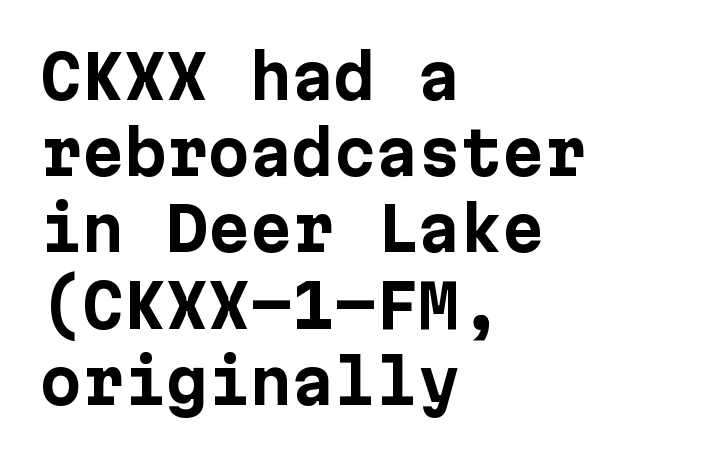
{"serif": "no", "italic": "no", "bold": "yes", "weight": "bold", "width": "normal", "stroke_contrast": "low", "x_height": "medium", "underline": "no", "align": "left", "line_spacing": "normal", "line_spacing_ratio": 1.27, "letter_spacing": "normal", "letter_spacing_em": 0.0, "glyph_px": 60}
